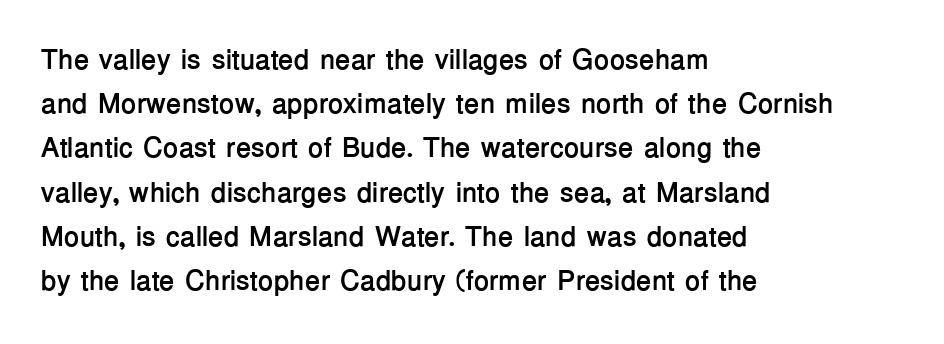
{"serif": "no", "italic": "no", "bold": "yes", "weight": "semibold", "width": "normal", "stroke_contrast": "low", "x_height": "medium", "monospaced": "no", "underline": "no", "align": "left", "line_spacing": "normal", "line_spacing_ratio": 1.58, "letter_spacing": "normal", "letter_spacing_em": 0.0, "glyph_px": 28}
